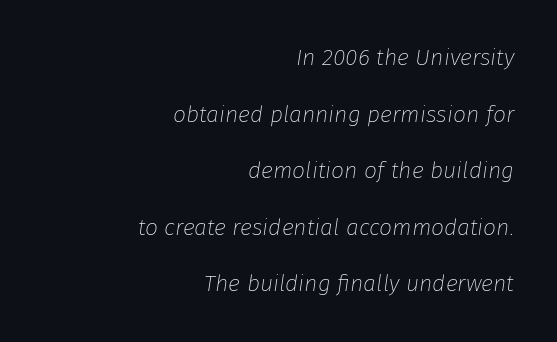
Q: Is the text bold? A: No.
Q: Is the text italic (slanted)? A: Yes, it leans right by about 8 degrees.
Q: Is the text underlined? A: No.
Q: How is the paragraph aligned? A: Right-aligned.
Q: Is the spacing between letters normal or unusually wide? A: Normal.
Q: Is the spacing between lines tight, normal or loose? A: Loose.
